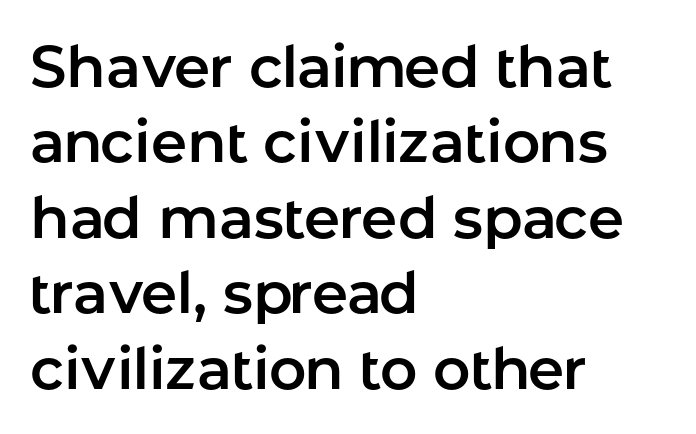
{"serif": "no", "italic": "no", "width": "normal", "stroke_contrast": "low", "x_height": "medium", "monospaced": "no", "underline": "no", "align": "left", "line_spacing": "normal", "line_spacing_ratio": 1.3, "letter_spacing": "normal", "letter_spacing_em": 0.0, "glyph_px": 58}
